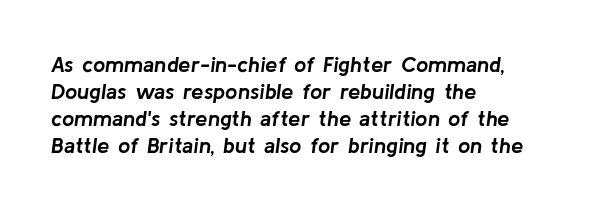
This rendering leaves character spacing at its baseline value. The text block is weighted toward the left margin, trailing off unevenly rightward. Letters rest on an invisible, unmarked baseline. Compared with ordinary roman type, these characters are visibly tilted. Typesetter's note: full bold, strokes at maximum text heaviness.
